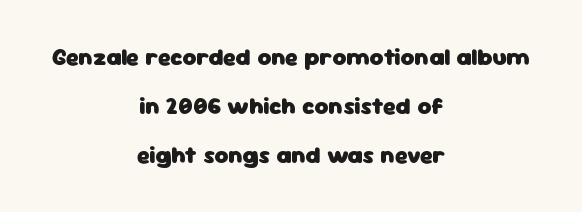
{"italic": "no", "bold": "yes", "underline": "no", "align": "center", "line_spacing": "loose", "line_spacing_ratio": 2.04, "letter_spacing": "normal", "letter_spacing_em": 0.0, "glyph_px": 24}
